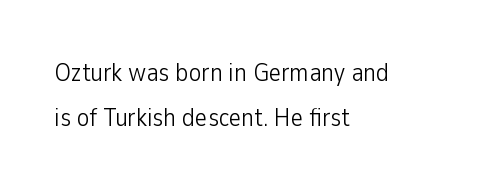
Q: Is the text bold? A: No.
Q: Is the text italic (slanted)? A: No, it is upright.
Q: Is the text underlined? A: No.
Q: How is the paragraph aligned? A: Left-aligned.
Q: Is the spacing between letters normal or unusually wide? A: Normal.
